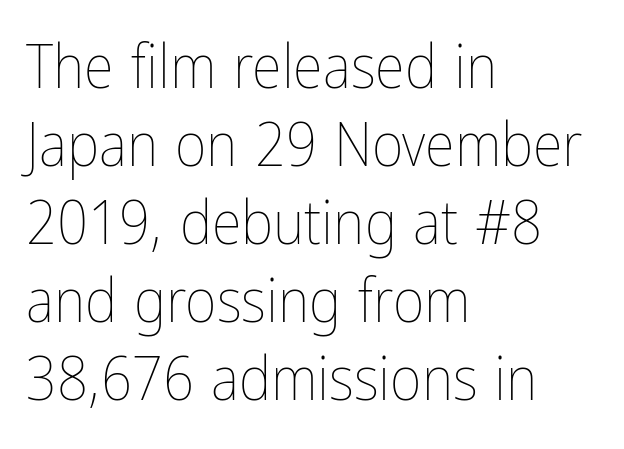
Notice how the passage keeps a crisp vertical edge on the left only. Every stem runs plumb, perpendicular to the baseline. The passage shown has conventional tracking throughout. Each letter keeps its own natural width here, so spacing adapts to shape. Students, observe: this is what conventionally led text looks like.
